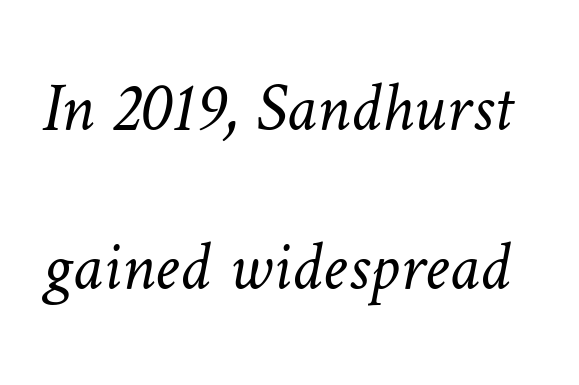
{"bold": "no", "weight": "light", "width": "normal", "stroke_contrast": "low", "x_height": "medium", "monospaced": "no", "underline": "no", "line_spacing": "loose", "line_spacing_ratio": 2.27, "letter_spacing": "normal", "letter_spacing_em": 0.0, "glyph_px": 70}
